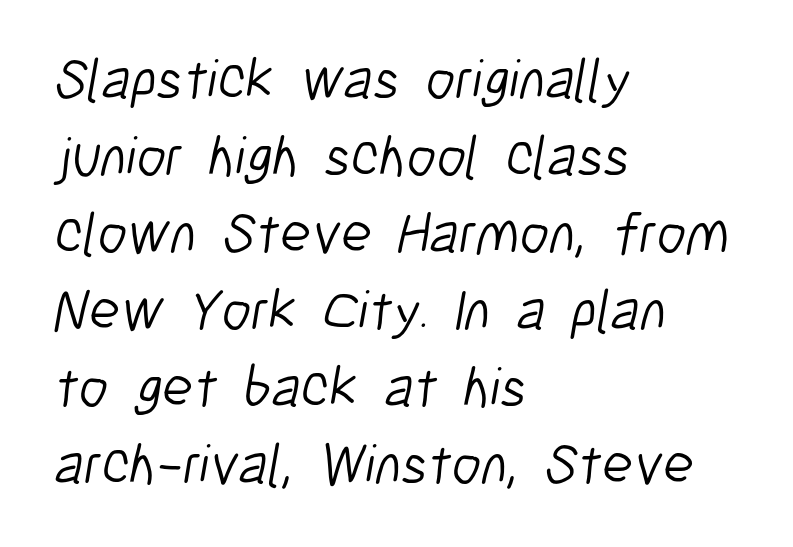
The image shows 57 px light, condensed sans-serif type; set left-aligned, normal line spacing (1.35x), normal letter spacing, not underlined; low stroke contrast and a medium x-height.
